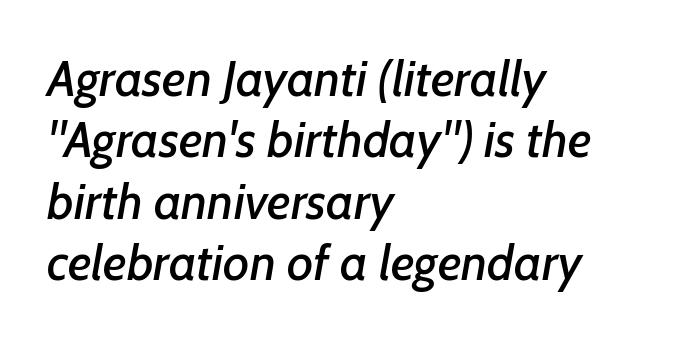
Q: Is the typeface a serif or a sans-serif typeface? A: Sans-serif.
Q: Is the text underlined? A: No.
Q: How is the paragraph aligned? A: Left-aligned.
Q: Is the spacing between letters normal or unusually wide? A: Normal.
Q: Width (condensed, normal, or wide)? A: Normal.
Q: Stroke contrast? A: Low.
Q: x-height? A: Medium.
Q: Monospaced? A: No.
